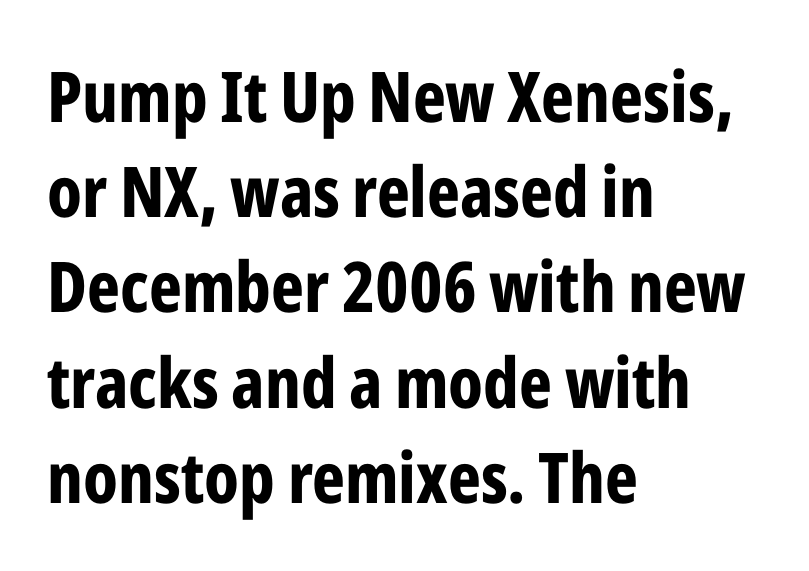
The image shows 70 px bold, condensed sans-serif type, upright; set left-aligned, normal line spacing (1.36x), normal letter spacing, not underlined; low stroke contrast and a medium x-height.
